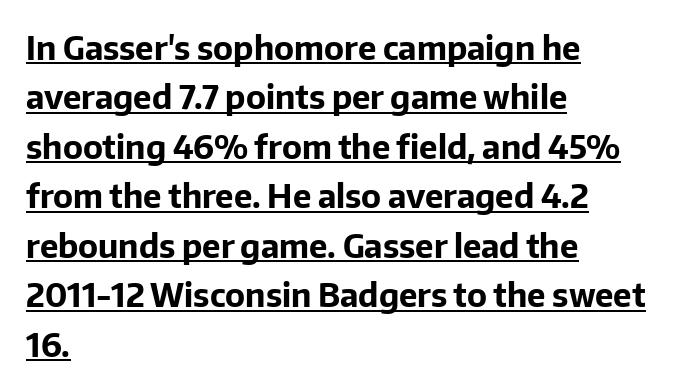
{"serif": "no", "italic": "no", "bold": "yes", "weight": "bold", "width": "normal", "stroke_contrast": "low", "x_height": "medium", "monospaced": "no", "underline": "yes", "align": "left", "line_spacing": "normal", "line_spacing_ratio": 1.5, "letter_spacing": "normal", "letter_spacing_em": 0.0, "glyph_px": 33}
